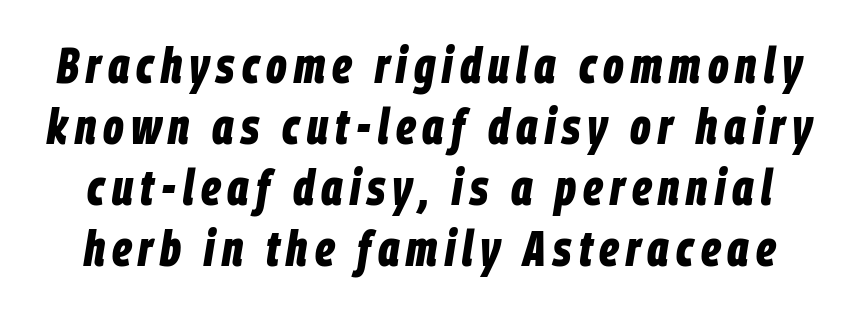
The passage shown is not underscored anywhere. As a designer I'd log this as weight 700, bold. A typesetter would call this proportional, since set widths differ per character. There's an unmistakable incline to the writing here.
